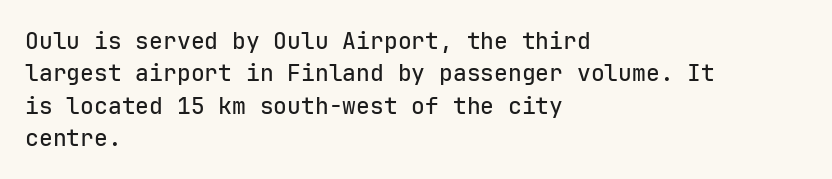
Q: Is the text italic (slanted)? A: No, it is upright.
Q: Is the text underlined? A: No.
Q: How is the paragraph aligned? A: Left-aligned.
Q: Is the spacing between letters normal or unusually wide? A: Normal.
Q: Is the spacing between lines tight, normal or loose? A: Normal.
